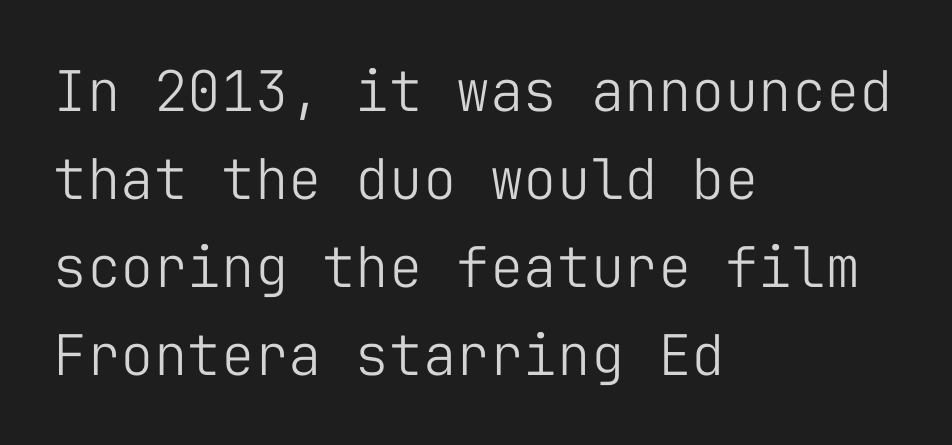
{"serif": "no", "italic": "no", "bold": "no", "weight": "light", "width": "normal", "stroke_contrast": "low", "x_height": "medium", "monospaced": "yes", "underline": "no", "align": "left", "line_spacing": "normal", "line_spacing_ratio": 1.57, "letter_spacing": "normal", "letter_spacing_em": 0.0, "glyph_px": 56}
